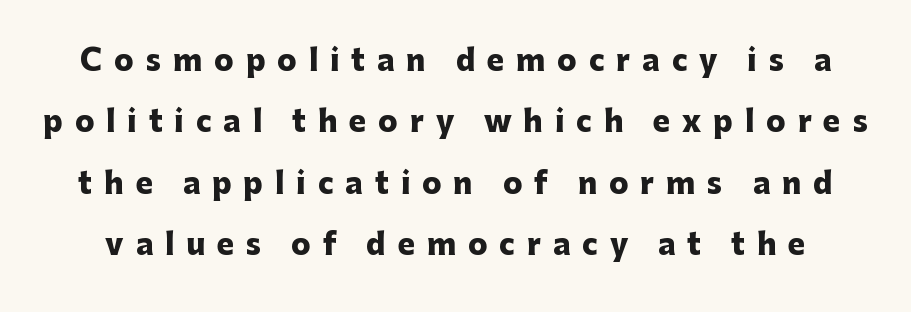
The image shows 29 px heavy sans-serif type, upright; set loose line spacing (2.12x), unusually wide letter spacing (+0.41 em), not underlined; low stroke contrast and a medium x-height.
